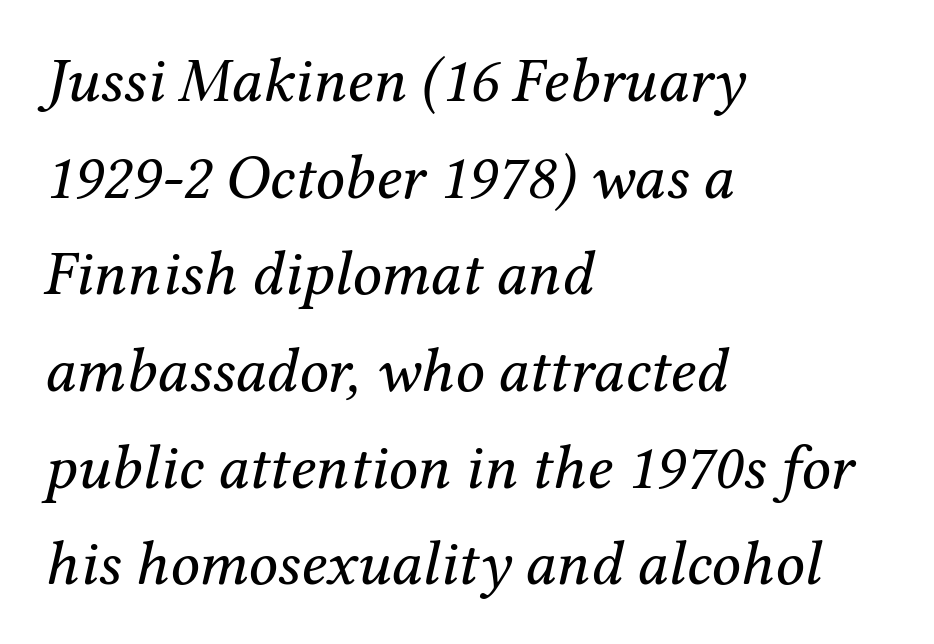
{"serif": "yes", "italic": "yes", "lean": "right", "slant_degrees": 12, "bold": "no", "weight": "regular", "width": "normal", "stroke_contrast": "medium", "x_height": "medium", "monospaced": "no", "underline": "no", "align": "left", "line_spacing": "normal", "line_spacing_ratio": 1.51, "letter_spacing": "normal", "letter_spacing_em": 0.0, "glyph_px": 64}
